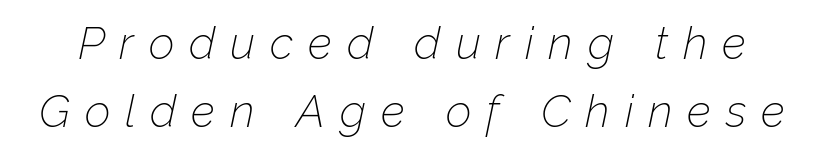
{"italic": "yes", "lean": "right", "slant_degrees": 12, "bold": "no", "weight": "thin", "width": "normal", "stroke_contrast": "low", "x_height": "medium", "monospaced": "no", "underline": "no", "line_spacing": "normal", "line_spacing_ratio": 1.52, "letter_spacing": "wide", "letter_spacing_em": 0.33, "glyph_px": 45}
